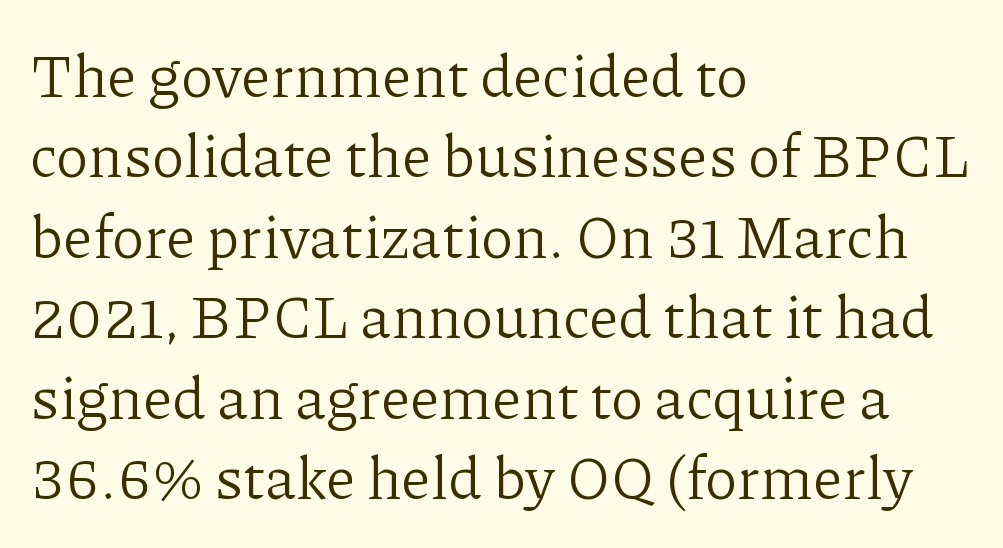
{"serif": "yes", "italic": "no", "bold": "no", "weight": "light", "width": "normal", "stroke_contrast": "low", "x_height": "medium", "monospaced": "no", "underline": "no", "align": "left", "line_spacing": "normal", "line_spacing_ratio": 1.34, "letter_spacing": "normal", "letter_spacing_em": 0.0, "glyph_px": 60}
